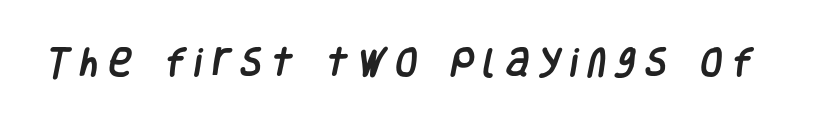
{"serif": "no", "width": "condensed", "stroke_contrast": "low", "x_height": "large", "monospaced": "no", "underline": "no", "letter_spacing": "wide", "letter_spacing_em": 0.3, "glyph_px": 32}
